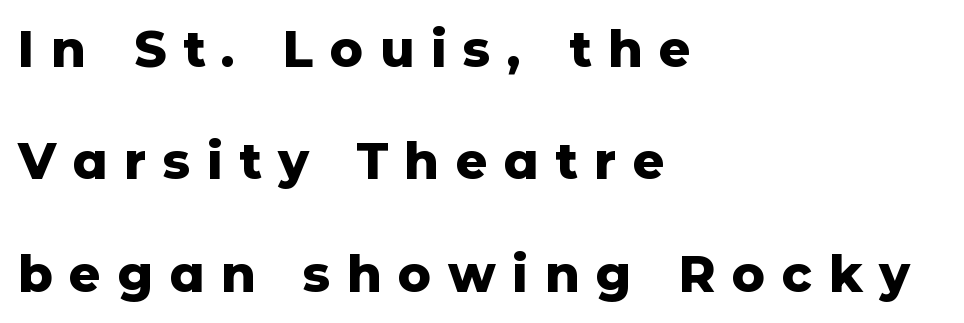
Q: Is the text bold? A: Yes.
Q: Is the text italic (slanted)? A: No, it is upright.
Q: Is the typeface a serif or a sans-serif typeface? A: Sans-serif.
Q: Is the text underlined? A: No.
Q: How is the paragraph aligned? A: Left-aligned.
Q: Is the spacing between letters normal or unusually wide? A: Unusually wide.
Q: Is the spacing between lines tight, normal or loose? A: Loose.
Q: Width (condensed, normal, or wide)? A: Normal.
Q: Stroke contrast? A: Low.
Q: x-height? A: Medium.
Q: Monospaced? A: No.
